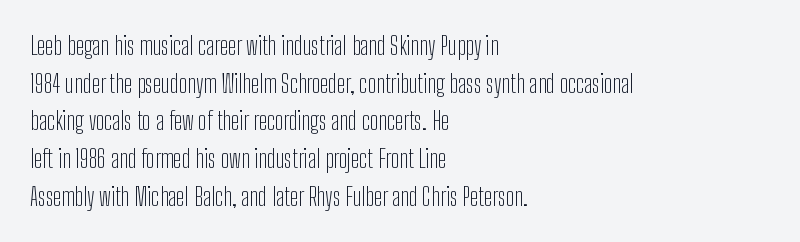
{"italic": "no", "bold": "no", "underline": "no", "align": "left", "line_spacing": "normal", "line_spacing_ratio": 1.51, "letter_spacing": "normal", "letter_spacing_em": 0.0, "glyph_px": 25}
